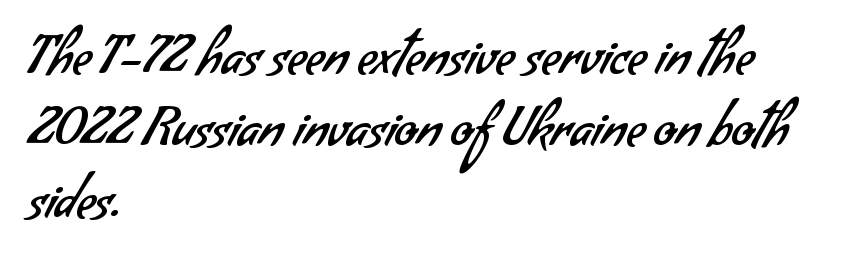
Q: Is the text bold? A: No.
Q: Is the typeface a serif or a sans-serif typeface? A: Sans-serif.
Q: Is the text underlined? A: No.
Q: How is the paragraph aligned? A: Left-aligned.
Q: Is the spacing between letters normal or unusually wide? A: Normal.
Q: Is the spacing between lines tight, normal or loose? A: Normal.
Q: Width (condensed, normal, or wide)? A: Normal.
Q: Stroke contrast? A: Low.
Q: x-height? A: Small.
Q: Monospaced? A: No.
